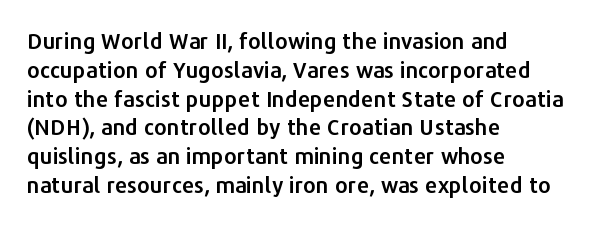
Q: Is the text italic (slanted)? A: No, it is upright.
Q: Is the text underlined? A: No.
Q: How is the paragraph aligned? A: Left-aligned.
Q: Is the spacing between letters normal or unusually wide? A: Normal.
Q: Is the spacing between lines tight, normal or loose? A: Normal.
